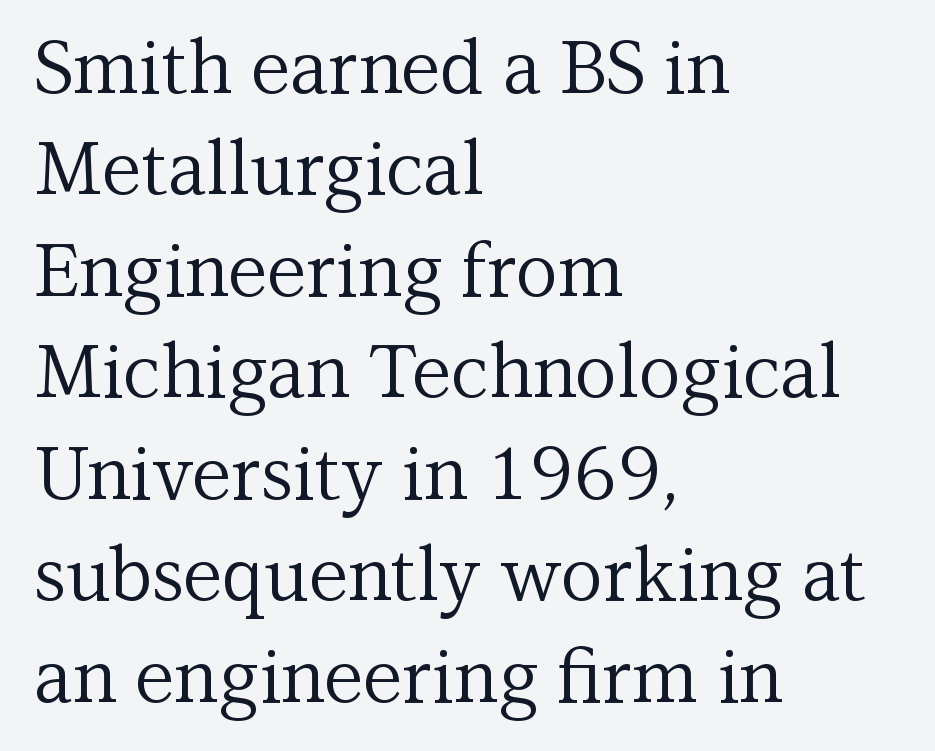
{"serif": "yes", "italic": "no", "bold": "no", "weight": "regular", "width": "normal", "stroke_contrast": "medium", "x_height": "medium", "monospaced": "no", "underline": "no", "align": "left", "line_spacing": "normal", "line_spacing_ratio": 1.39, "letter_spacing": "normal", "letter_spacing_em": 0.0, "glyph_px": 73}
